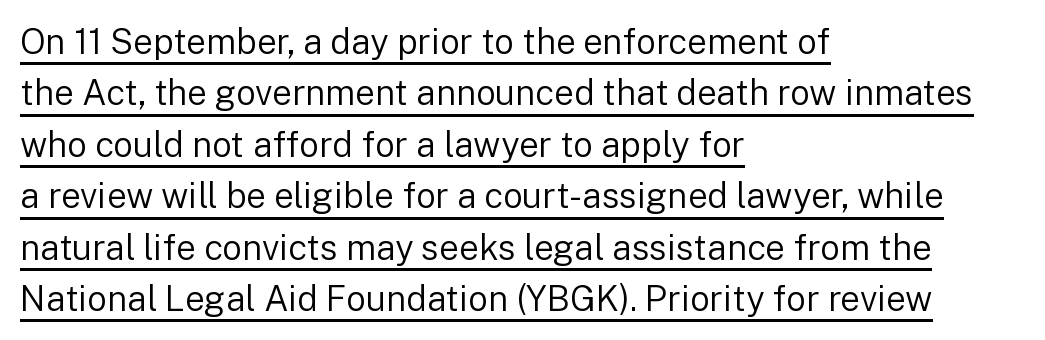
The image shows 35 px regular-weight sans-serif type, upright; set left-aligned, normal line spacing (1.47x), normal letter spacing, underlined; low stroke contrast and a medium x-height.
